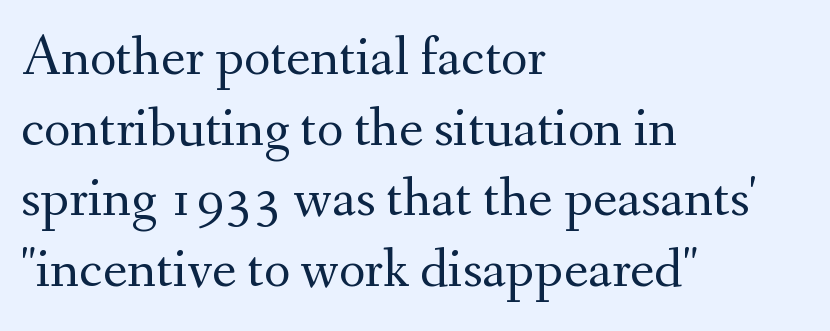
{"serif": "yes", "italic": "no", "bold": "no", "weight": "regular", "width": "normal", "stroke_contrast": "medium", "x_height": "small", "monospaced": "no", "underline": "no", "align": "left", "line_spacing_ratio": 1.24, "letter_spacing": "normal", "letter_spacing_em": 0.0, "glyph_px": 57}
